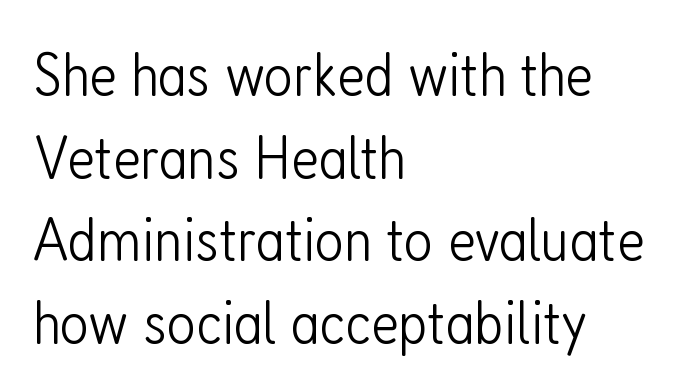
The face used here is proportionally spaced, like ordinary book or web type. The characters are drawn with everyday or finer stroke widths. The rag falls on the right side of this text block. The rendering keeps characters at their native spacing. Vertical strokes here are truly vertical.
